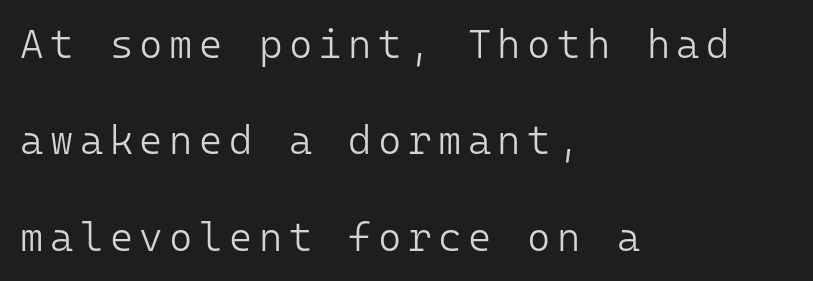
The image shows 40 px light sans-serif type, upright, monospaced; set left-aligned, loose line spacing (2.41x), not underlined; low stroke contrast and a medium x-height.
